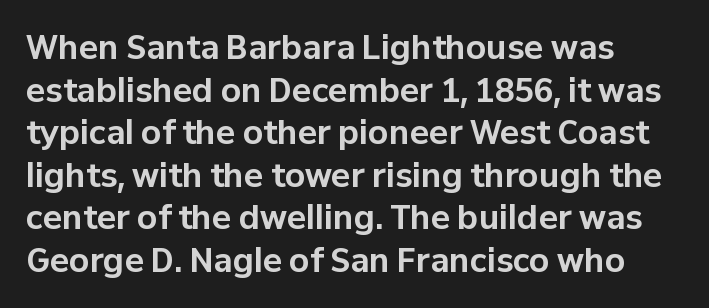
Notice how thick the strokes are: this is what a full bold looks like. Nope, no serifs anywhere on these letters. The typesetter chose a ragged-right arrangement here. Regarding leading, the lines here are spaced in the standard way. Students, note that the glyphs here touch the page at normal intervals.
